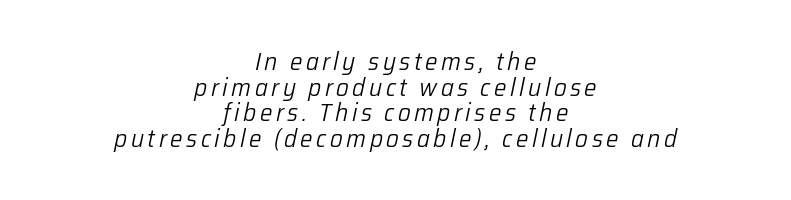
If you measured baseline to baseline, you'd find a short distance. The rendering applies a slant to the glyphs. Summary of weight: not heavy and not bold. Descenders hang freely into open space.
